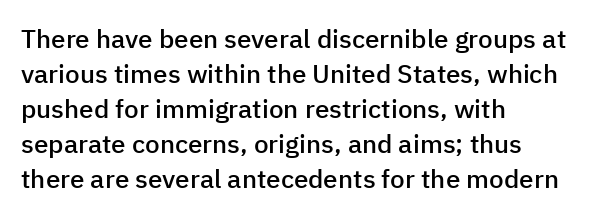
Tracking here is standard; glyphs follow each other at the usual distance. Posture: vertical. This block has exactly the height ordinary leading produces. On the weight axis this lands at semibold, roughly 600. Underline: absent. The rag falls on the right side of this text block.
